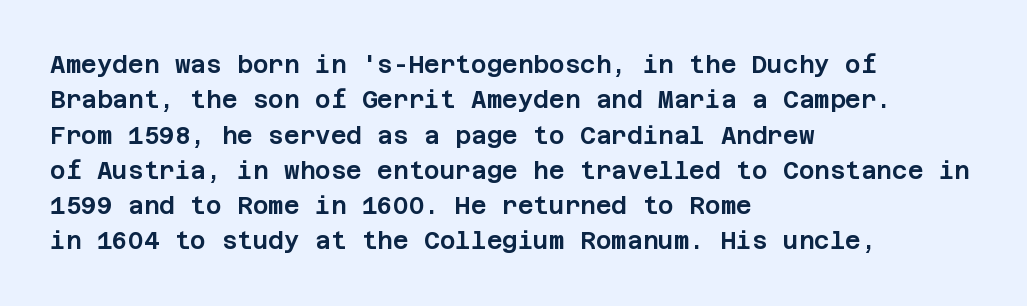
Q: Is the text italic (slanted)? A: No, it is upright.
Q: Is the text underlined? A: No.
Q: How is the paragraph aligned? A: Left-aligned.
Q: Is the spacing between letters normal or unusually wide? A: Normal.
Q: Is the spacing between lines tight, normal or loose? A: Normal.
